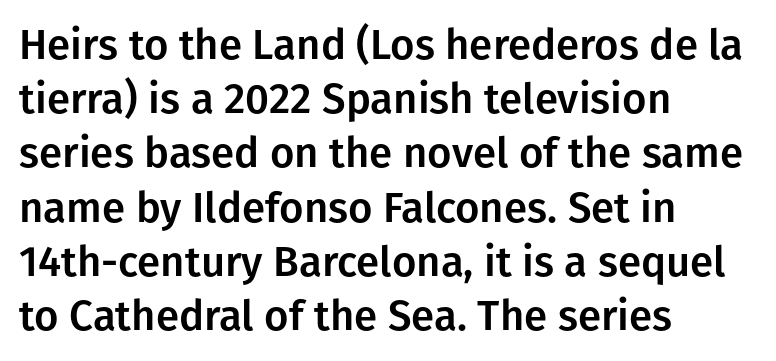
{"serif": "no", "italic": "no", "width": "normal", "stroke_contrast": "low", "x_height": "medium", "monospaced": "no", "underline": "no", "align": "left", "line_spacing": "normal", "line_spacing_ratio": 1.29, "letter_spacing": "normal", "letter_spacing_em": 0.0, "glyph_px": 42}
